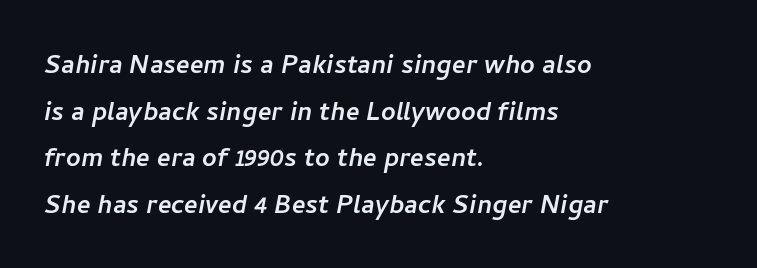
This rendering leaves character spacing at its baseline value. A clean baseline with only descenders dipping below it. I'd call this a sans setting — the letters go barefoot. Baseline-to-baseline distance is the conventional proportion of letter height. Leftover space on each line is placed entirely after the last word.
